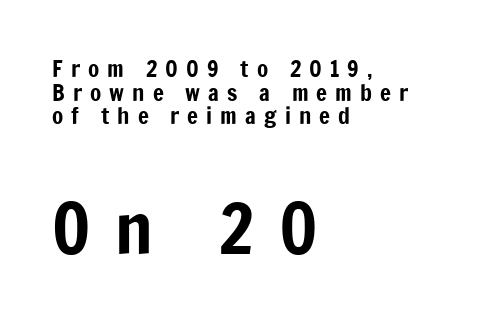
The image shows 70 px condensed sans-serif type, upright; set left-aligned, tight line spacing (1.03x), unusually wide letter spacing (+0.35 em), not underlined; the second (bottom) block is 3.04x larger; low stroke contrast and a medium x-height.
